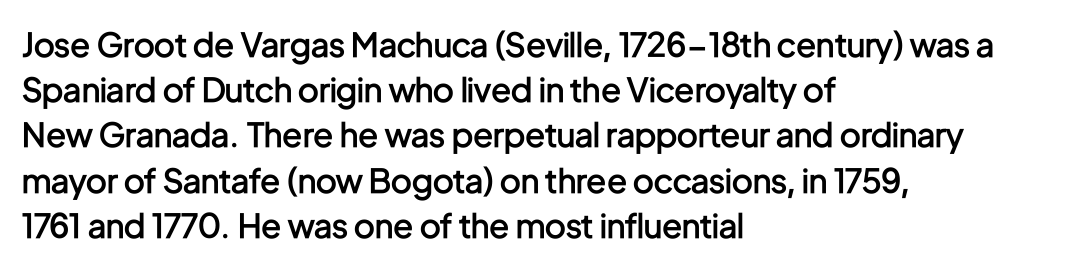
The image shows 33 px semibold, condensed sans-serif type, upright; set left-aligned, normal line spacing (1.37x), normal letter spacing, not underlined; low stroke contrast and a medium x-height.
